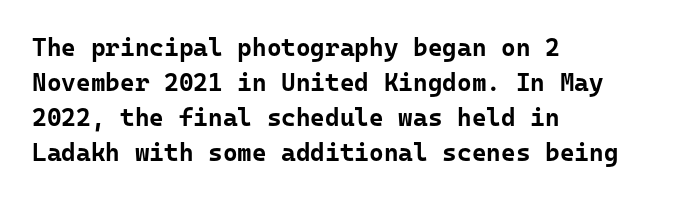
Q: Is the text bold? A: Yes.
Q: Is the text italic (slanted)? A: No, it is upright.
Q: Is the text underlined? A: No.
Q: How is the paragraph aligned? A: Left-aligned.
Q: Is the spacing between letters normal or unusually wide? A: Normal.
Q: Is the spacing between lines tight, normal or loose? A: Normal.
